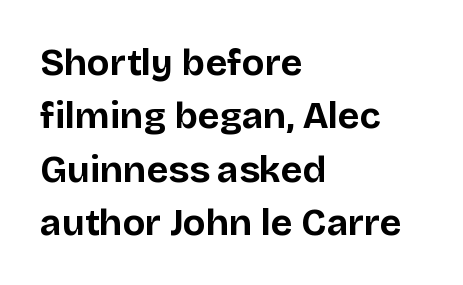
Is there much room between lines? A standard amount, neither cramped nor airy. Nothing unusual about the tracking: characters are spaced as the font intends. Words float on clear page, feet unadorned. What kind of face is this? One without serifs — a sans. Typographic density is high because the face is bold.
